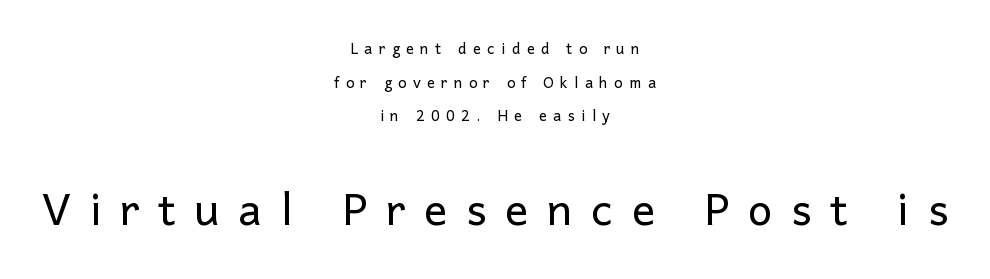
Q: Is the text bold? A: No.
Q: Is the text italic (slanted)? A: No, it is upright.
Q: Is the typeface a serif or a sans-serif typeface? A: Sans-serif.
Q: Is the text underlined? A: No.
Q: How is the paragraph aligned? A: Centered.
Q: Is the spacing between letters normal or unusually wide? A: Unusually wide.
Q: Is the spacing between lines tight, normal or loose? A: Loose.
Q: Which block of text is set in a larger size, the first (top) or the second (bottom)? A: The second (bottom) one.
Q: Width (condensed, normal, or wide)? A: Normal.
Q: Stroke contrast? A: Low.
Q: x-height? A: Medium.
Q: Monospaced? A: No.
